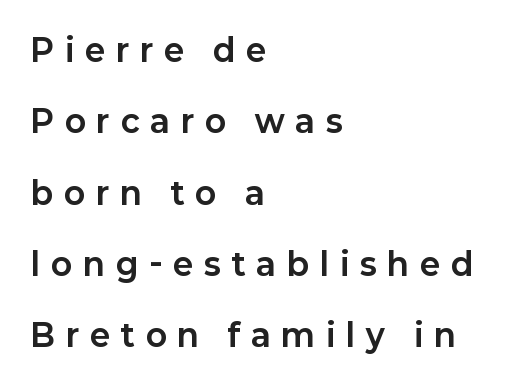
The image shows 31 px bold sans-serif type, upright; set left-aligned, loose line spacing (2.3x), unusually wide letter spacing (+0.36 em), not underlined; low stroke contrast and a medium x-height.
